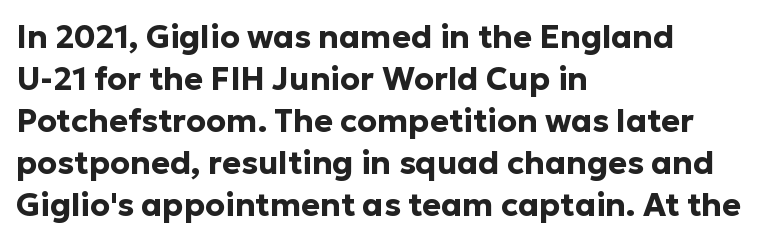
Q: Is the text bold? A: Yes.
Q: Is the text italic (slanted)? A: No, it is upright.
Q: Is the typeface a serif or a sans-serif typeface? A: Sans-serif.
Q: Is the text underlined? A: No.
Q: How is the paragraph aligned? A: Left-aligned.
Q: Is the spacing between letters normal or unusually wide? A: Normal.
Q: Is the spacing between lines tight, normal or loose? A: Normal.
Q: Width (condensed, normal, or wide)? A: Normal.
Q: Stroke contrast? A: Low.
Q: x-height? A: Medium.
Q: Monospaced? A: No.
